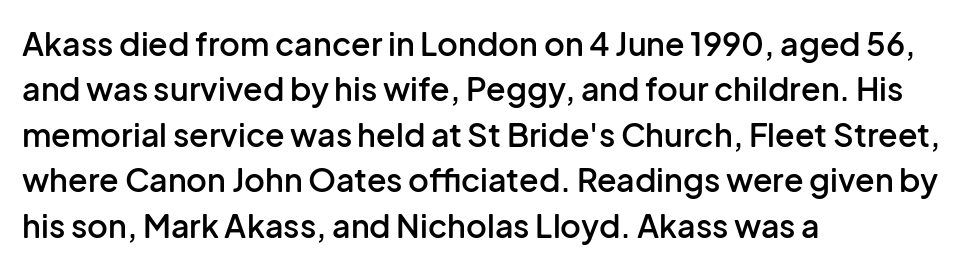
Q: Is the text bold? A: Semi-bold.
Q: Is the text italic (slanted)? A: No, it is upright.
Q: Is the typeface a serif or a sans-serif typeface? A: Sans-serif.
Q: Is the text underlined? A: No.
Q: How is the paragraph aligned? A: Left-aligned.
Q: Is the spacing between letters normal or unusually wide? A: Normal.
Q: Is the spacing between lines tight, normal or loose? A: Normal.
Q: Width (condensed, normal, or wide)? A: Normal.
Q: Stroke contrast? A: Low.
Q: x-height? A: Medium.
Q: Monospaced? A: No.
